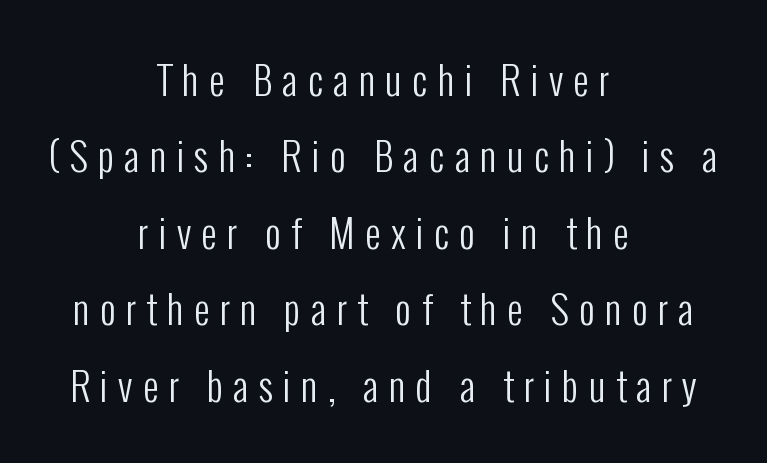
The image shows 39 px regular-weight, condensed sans-serif type, upright; set centered, loose line spacing (1.96x), unusually wide letter spacing (+0.26 em), not underlined; low stroke contrast and a medium x-height.
